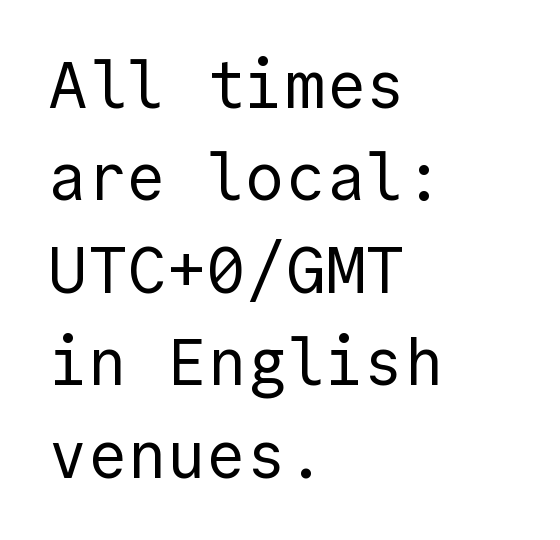
The lines in this sample share a left origin and differ only in where they stop. Is the letter spacing exaggerated? No — it looks like the ordinary default. Nobody drew a line under any word here. Summary of weight: not heavy and not bold.
